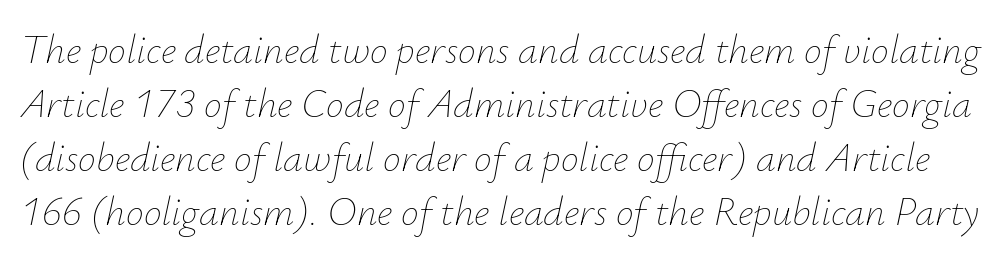
The image shows 40 px thin type, italic (leaning right); set normal line spacing (1.35x), normal letter spacing, not underlined; low stroke contrast and a small x-height.
